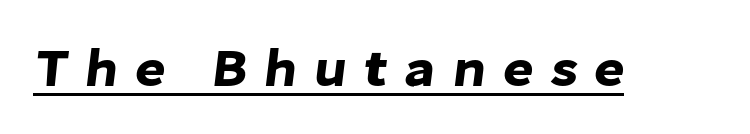
Q: Is the typeface a serif or a sans-serif typeface? A: Sans-serif.
Q: Is the text underlined? A: Yes.
Q: Is the spacing between letters normal or unusually wide? A: Unusually wide.
Q: Width (condensed, normal, or wide)? A: Normal.
Q: Stroke contrast? A: Low.
Q: x-height? A: Medium.
Q: Monospaced? A: No.
